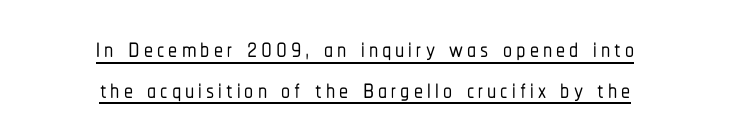
{"serif": "no", "italic": "no", "width": "condensed", "stroke_contrast": "low", "x_height": "medium", "monospaced": "no", "underline": "yes", "align": "center", "line_spacing": "tight", "line_spacing_ratio": 1.13, "glyph_px": 36}
